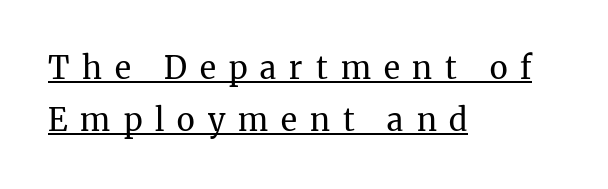
The image shows 31 px regular-weight serif type, upright; set left-aligned, normal line spacing (1.68x), unusually wide letter spacing (+0.42 em), underlined; medium stroke contrast and a medium x-height.
